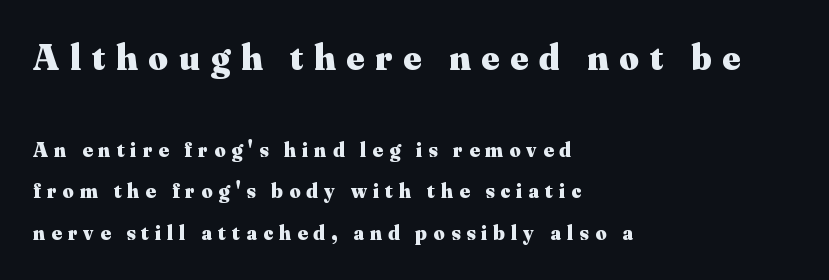
{"serif": "yes", "italic": "no", "bold": "yes", "weight": "heavy", "width": "normal", "stroke_contrast": "medium", "x_height": "small", "monospaced": "no", "underline": "no", "align": "left", "line_spacing": "loose", "line_spacing_ratio": 1.98, "letter_spacing": "wide", "letter_spacing_em": 0.3, "larger_block": "first", "size_ratio": 1.76, "glyph_px": 37}
